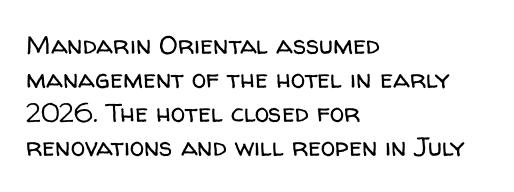
Q: Is the text bold? A: No.
Q: Is the text italic (slanted)? A: No, it is upright.
Q: Is the text underlined? A: No.
Q: How is the paragraph aligned? A: Left-aligned.
Q: Is the spacing between letters normal or unusually wide? A: Normal.
Q: Is the spacing between lines tight, normal or loose? A: Normal.
